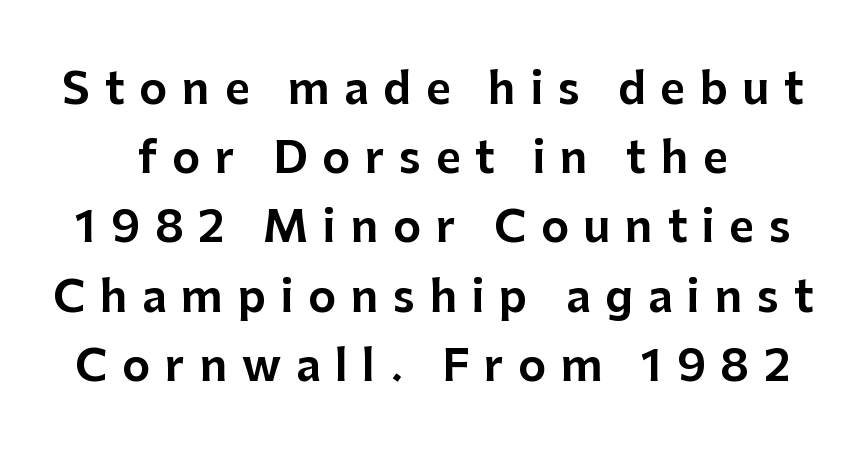
The image shows 43 px sans-serif type, upright; set normal line spacing (1.61x), unusually wide letter spacing (+0.34 em), not underlined; low stroke contrast and a medium x-height.
